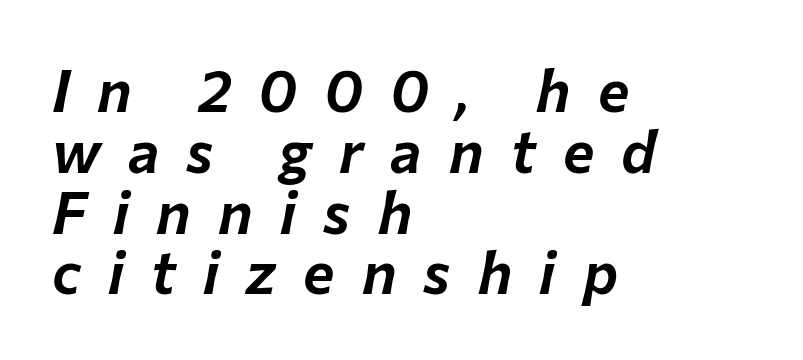
{"italic": "yes", "lean": "right", "slant_degrees": 12, "width": "normal", "stroke_contrast": "low", "x_height": "medium", "monospaced": "no", "underline": "no", "align": "left", "line_spacing": "tight", "line_spacing_ratio": 1.03, "letter_spacing": "wide", "letter_spacing_em": 0.46, "glyph_px": 59}
